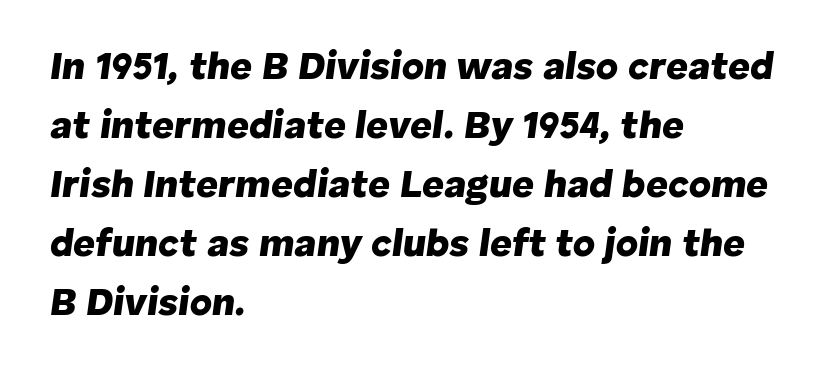
{"italic": "yes", "lean": "right", "slant_degrees": 8, "bold": "yes", "weight": "heavy", "width": "normal", "stroke_contrast": "low", "x_height": "medium", "monospaced": "no", "underline": "no", "align": "left", "line_spacing": "normal", "line_spacing_ratio": 1.55, "letter_spacing": "normal", "letter_spacing_em": 0.0, "glyph_px": 38}
